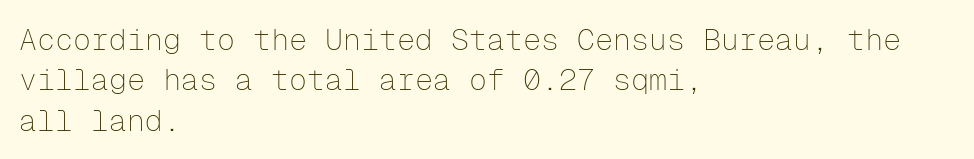
Q: Is the text bold? A: No.
Q: Is the text italic (slanted)? A: No, it is upright.
Q: Is the typeface a serif or a sans-serif typeface? A: Sans-serif.
Q: Is the text underlined? A: No.
Q: How is the paragraph aligned? A: Left-aligned.
Q: Is the spacing between letters normal or unusually wide? A: Normal.
Q: Is the spacing between lines tight, normal or loose? A: Normal.
Q: Width (condensed, normal, or wide)? A: Normal.
Q: Stroke contrast? A: Low.
Q: x-height? A: Medium.
Q: Monospaced? A: Yes.
